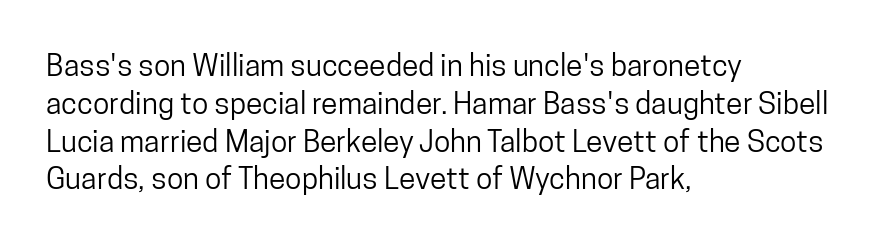
{"serif": "no", "italic": "no", "width": "condensed", "stroke_contrast": "low", "x_height": "medium", "monospaced": "no", "underline": "no", "align": "left", "line_spacing": "normal", "line_spacing_ratio": 1.26, "letter_spacing": "normal", "letter_spacing_em": 0.0, "glyph_px": 30}
